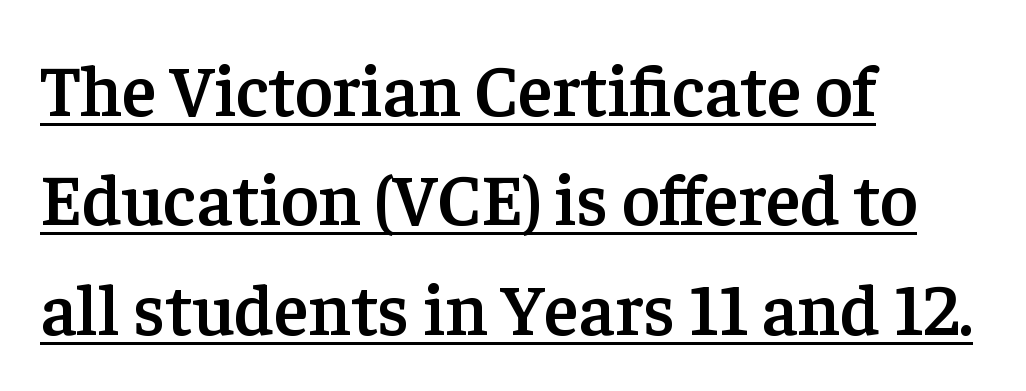
Q: Is the text bold? A: Semi-bold.
Q: Is the text italic (slanted)? A: No, it is upright.
Q: Is the typeface a serif or a sans-serif typeface? A: Serif.
Q: Is the text underlined? A: Yes.
Q: How is the paragraph aligned? A: Left-aligned.
Q: Is the spacing between letters normal or unusually wide? A: Normal.
Q: Is the spacing between lines tight, normal or loose? A: Normal.
Q: Width (condensed, normal, or wide)? A: Normal.
Q: Stroke contrast? A: Low.
Q: x-height? A: Medium.
Q: Monospaced? A: No.
